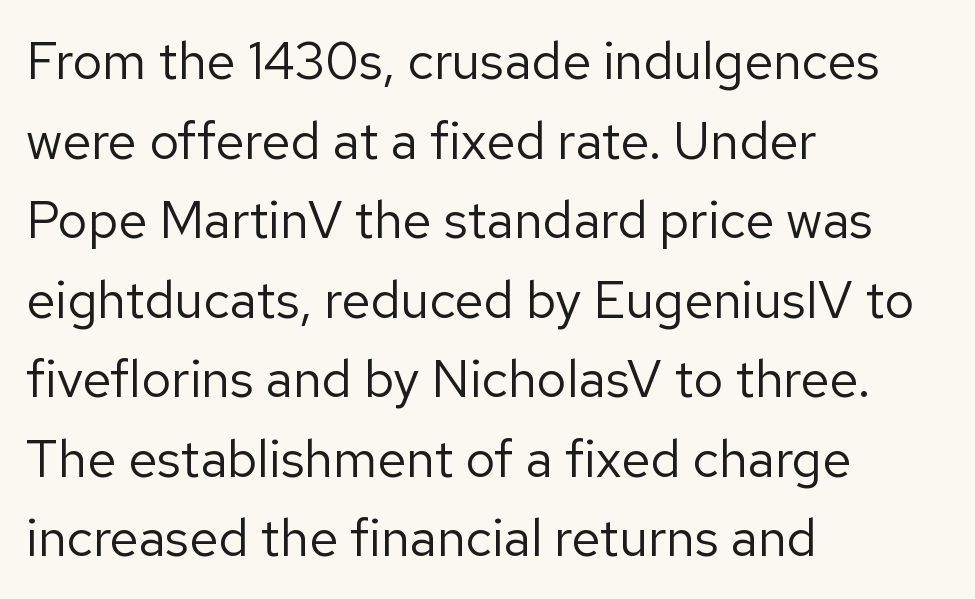
{"serif": "no", "italic": "no", "bold": "no", "weight": "regular", "width": "normal", "stroke_contrast": "low", "x_height": "medium", "monospaced": "no", "underline": "no", "align": "left", "line_spacing": "normal", "line_spacing_ratio": 1.53, "letter_spacing": "normal", "letter_spacing_em": 0.0, "glyph_px": 52}
